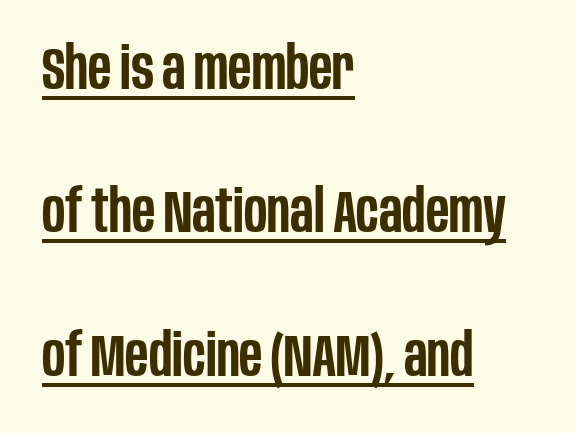
The image shows 59 px semibold, condensed sans-serif type, upright; set left-aligned, loose line spacing (2.43x), normal letter spacing, underlined; low stroke contrast and a large x-height.
